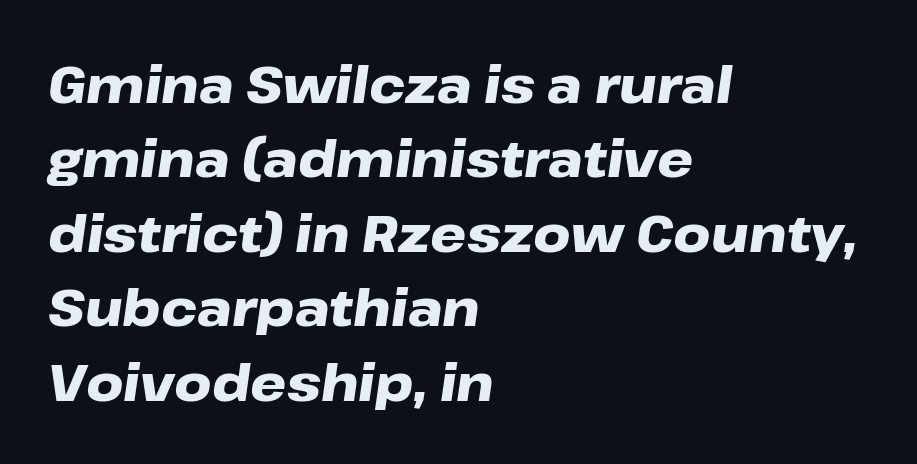
Q: Is the text bold? A: Yes.
Q: Is the text italic (slanted)? A: Yes, it leans right by about 8 degrees.
Q: Is the text underlined? A: No.
Q: How is the paragraph aligned? A: Left-aligned.
Q: Is the spacing between letters normal or unusually wide? A: Normal.
Q: Is the spacing between lines tight, normal or loose? A: Normal.
Q: Width (condensed, normal, or wide)? A: Wide.
Q: Stroke contrast? A: Low.
Q: x-height? A: Medium.
Q: Monospaced? A: No.
